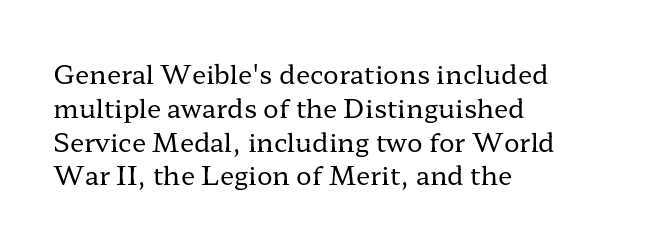
Descenders are the only things crossing below the line. Vertical strokes here are truly vertical. Compared with typical paragraphs, the rows here are spaced about the same. The setting favours the left margin, as ordinary paragraphs usually do.
